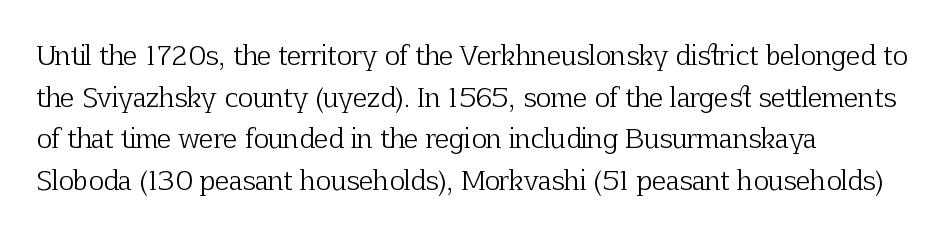
Q: Is the text bold? A: No.
Q: Is the text italic (slanted)? A: No, it is upright.
Q: Is the text underlined? A: No.
Q: How is the paragraph aligned? A: Left-aligned.
Q: Is the spacing between letters normal or unusually wide? A: Normal.
Q: Is the spacing between lines tight, normal or loose? A: Normal.
